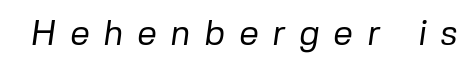
Q: Is the text bold? A: No.
Q: Is the typeface a serif or a sans-serif typeface? A: Sans-serif.
Q: Is the text underlined? A: No.
Q: Is the spacing between letters normal or unusually wide? A: Unusually wide.
Q: Width (condensed, normal, or wide)? A: Normal.
Q: Stroke contrast? A: Low.
Q: x-height? A: Medium.
Q: Monospaced? A: No.
